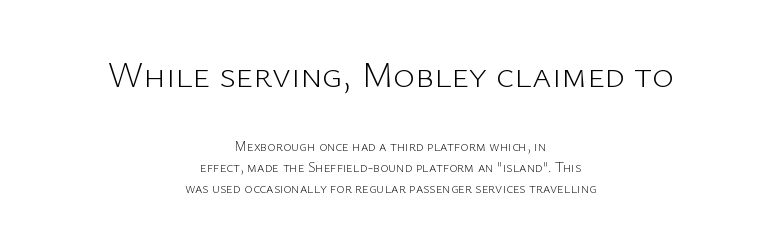
{"serif": "no", "italic": "no", "bold": "no", "weight": "light", "width": "normal", "stroke_contrast": "low", "x_height": "medium", "monospaced": "no", "underline": "no", "align": "center", "line_spacing": "normal", "line_spacing_ratio": 1.5, "letter_spacing": "normal", "letter_spacing_em": 0.0, "larger_block": "first", "size_ratio": 2.64, "glyph_px": 37}
